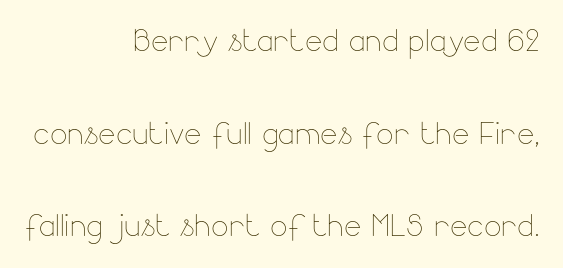
{"italic": "no", "bold": "no", "weight": "thin", "width": "normal", "stroke_contrast": "low", "x_height": "small", "monospaced": "no", "underline": "no", "align": "right", "line_spacing": "loose", "line_spacing_ratio": 2.26, "letter_spacing": "normal", "letter_spacing_em": 0.0, "glyph_px": 41}
